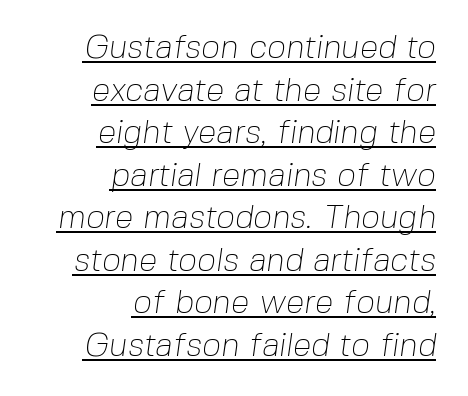
{"serif": "no", "bold": "no", "weight": "thin", "width": "normal", "stroke_contrast": "low", "x_height": "medium", "monospaced": "no", "underline": "yes", "align": "right", "line_spacing": "normal", "line_spacing_ratio": 1.29, "letter_spacing": "normal", "letter_spacing_em": 0.0, "glyph_px": 33}
